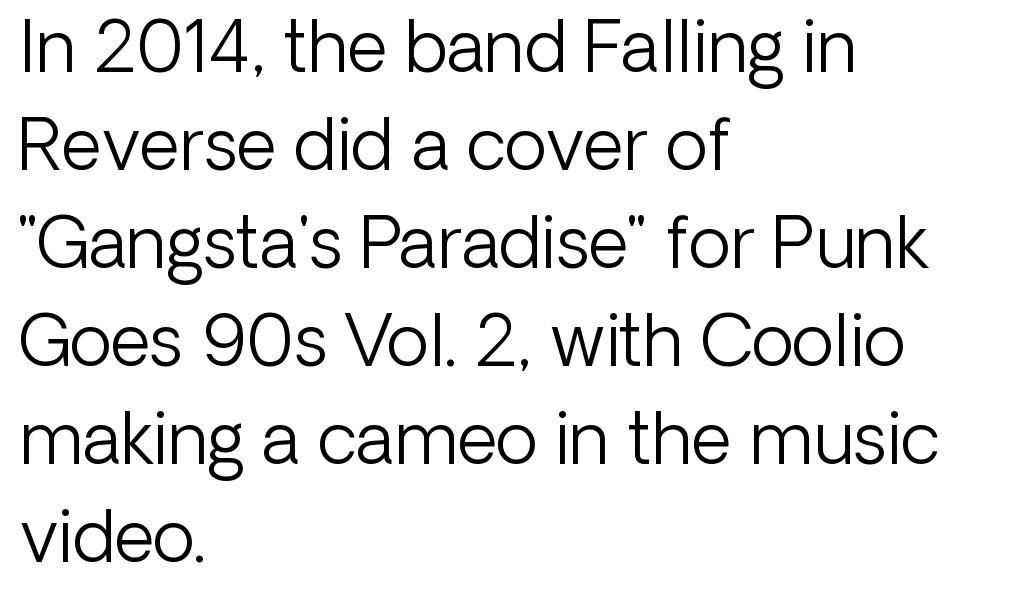
The image shows 70 px light sans-serif type, upright; set left-aligned, normal line spacing (1.4x), normal letter spacing, not underlined; low stroke contrast and a medium x-height.
